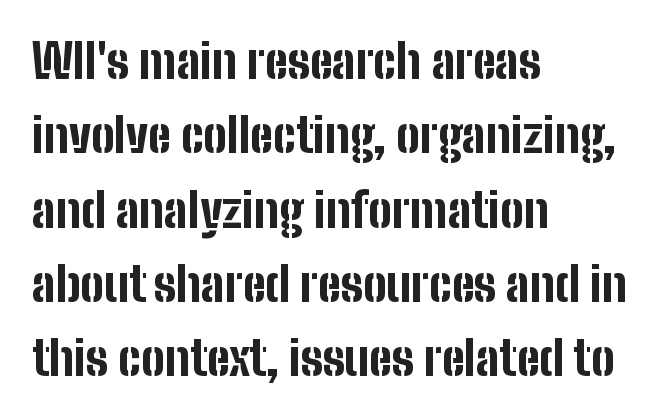
Q: Is the text bold? A: Yes.
Q: Is the text italic (slanted)? A: No, it is upright.
Q: Is the typeface a serif or a sans-serif typeface? A: Sans-serif.
Q: Is the text underlined? A: No.
Q: How is the paragraph aligned? A: Left-aligned.
Q: Is the spacing between letters normal or unusually wide? A: Normal.
Q: Is the spacing between lines tight, normal or loose? A: Normal.
Q: Width (condensed, normal, or wide)? A: Condensed.
Q: Stroke contrast? A: Low.
Q: x-height? A: Medium.
Q: Monospaced? A: No.
